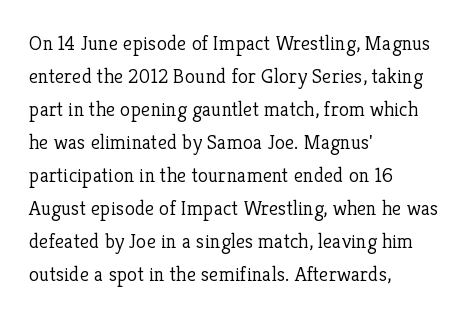
{"italic": "no", "bold": "no", "underline": "no", "align": "left", "line_spacing": "normal", "line_spacing_ratio": 1.57, "letter_spacing": "normal", "letter_spacing_em": 0.0, "glyph_px": 21}
